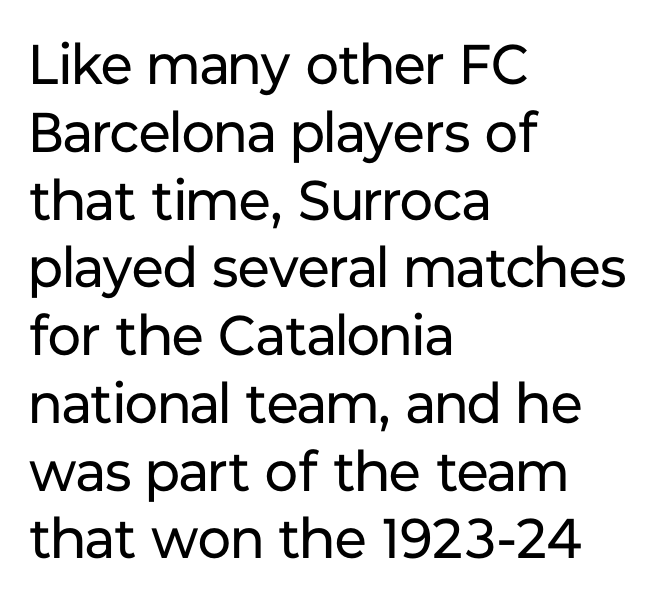
The letters carry no serifs — their stems end cleanly without finishing strokes. Letters rest on an invisible, unmarked baseline. A student would call this left alignment; a typographer would say flush left, rag right. Think standard paragraph weight, or any step lighter than that.
